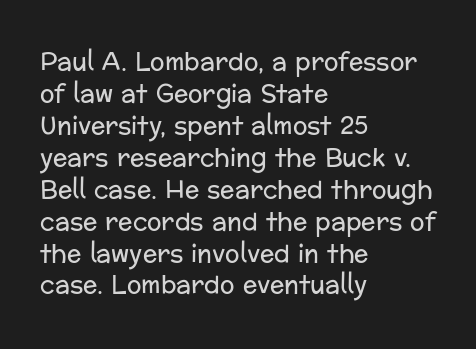
A bare baseline throughout the passage. Does the lettering tilt? It doesn't — this is upright. Leftover space on each line is placed entirely after the last word. Regarding leading, the lines here are spaced in the standard way. Inter-character spacing is left at the font's built-in metrics. Compared with a typical body face, this is equally light or lighter still.
